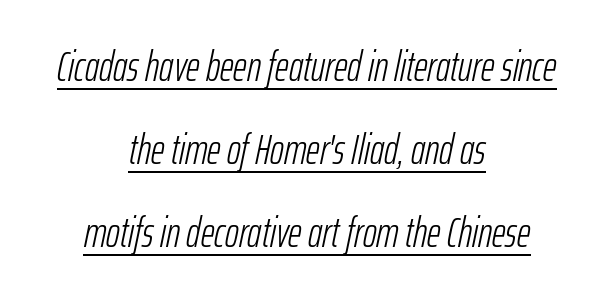
Q: Is the text bold? A: No.
Q: Is the text italic (slanted)? A: Yes, it leans right by about 12 degrees.
Q: Is the text underlined? A: Yes.
Q: How is the paragraph aligned? A: Centered.
Q: Is the spacing between letters normal or unusually wide? A: Normal.
Q: Is the spacing between lines tight, normal or loose? A: Loose.
Q: Width (condensed, normal, or wide)? A: Condensed.
Q: Stroke contrast? A: Low.
Q: x-height? A: Medium.
Q: Monospaced? A: No.
